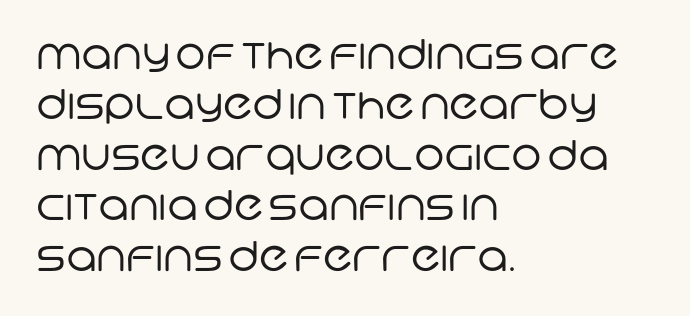
Q: Is the text bold? A: No.
Q: Is the typeface a serif or a sans-serif typeface? A: Sans-serif.
Q: Is the text underlined? A: No.
Q: How is the paragraph aligned? A: Left-aligned.
Q: Is the spacing between letters normal or unusually wide? A: Normal.
Q: Width (condensed, normal, or wide)? A: Normal.
Q: Stroke contrast? A: Low.
Q: x-height? A: Large.
Q: Monospaced? A: No.
